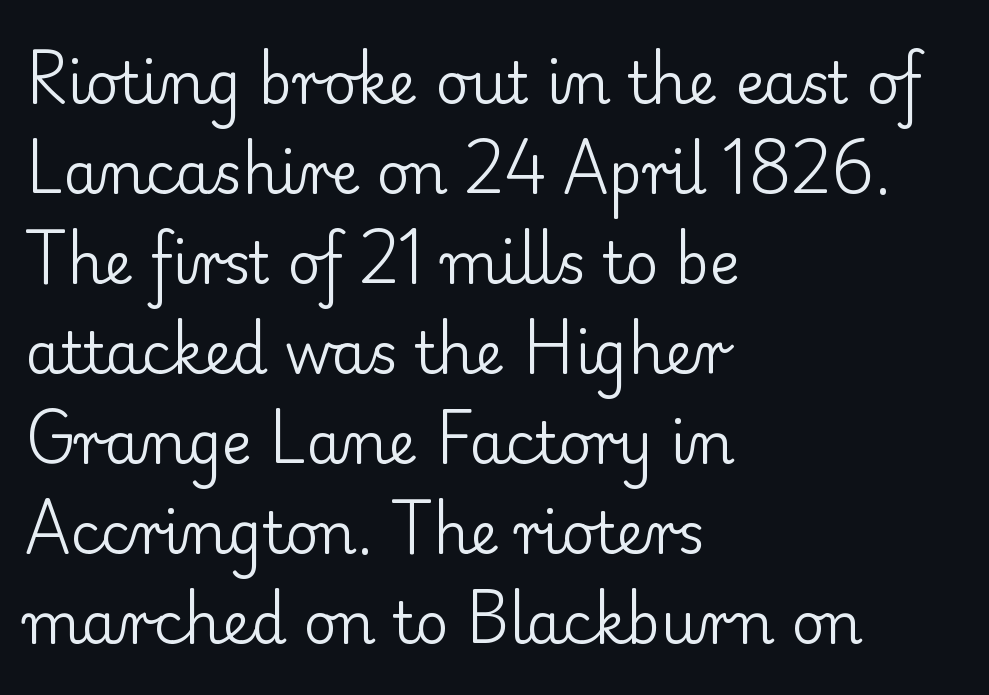
The image shows 57 px regular-weight serif type, upright; set left-aligned, normal line spacing (1.58x), normal letter spacing, not underlined; low stroke contrast and a small x-height.
